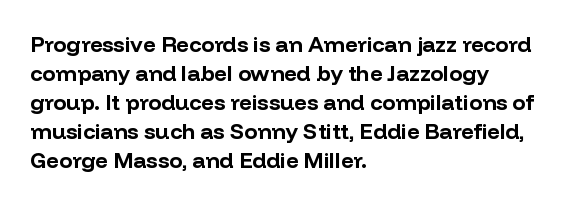
I'd describe the lettering as bold — thick and assertive. Line starts are locked; line ends wander. Nope, not italic — everything's standing straight. Only glyphs here, with clear space below each row.
